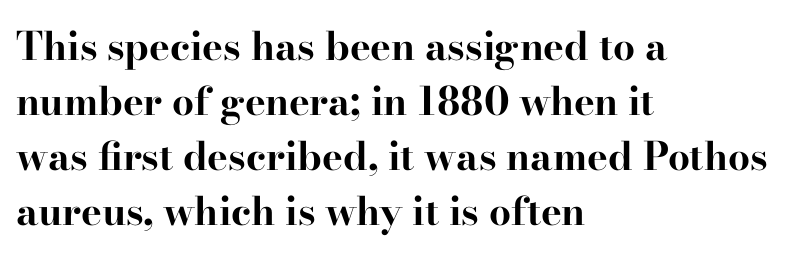
Q: Is the text bold? A: Yes.
Q: Is the text italic (slanted)? A: No, it is upright.
Q: Is the typeface a serif or a sans-serif typeface? A: Serif.
Q: Is the text underlined? A: No.
Q: How is the paragraph aligned? A: Left-aligned.
Q: Is the spacing between letters normal or unusually wide? A: Normal.
Q: Is the spacing between lines tight, normal or loose? A: Normal.
Q: Width (condensed, normal, or wide)? A: Wide.
Q: Stroke contrast? A: High.
Q: x-height? A: Small.
Q: Monospaced? A: No.
